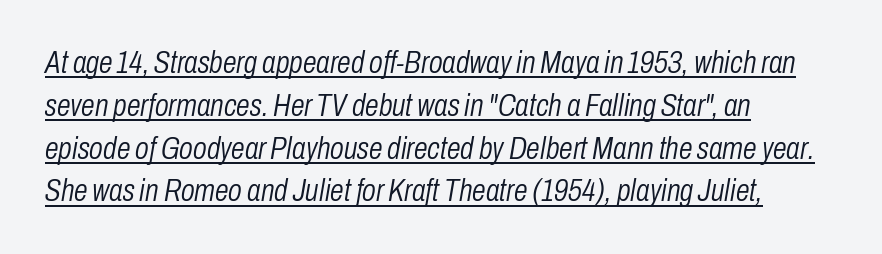
Q: Is the text bold? A: No.
Q: Is the text italic (slanted)? A: Yes, it leans right by about 10 degrees.
Q: Is the text underlined? A: Yes.
Q: How is the paragraph aligned? A: Left-aligned.
Q: Is the spacing between letters normal or unusually wide? A: Normal.
Q: Is the spacing between lines tight, normal or loose? A: Normal.
Q: Width (condensed, normal, or wide)? A: Condensed.
Q: Stroke contrast? A: Low.
Q: x-height? A: Medium.
Q: Monospaced? A: No.
